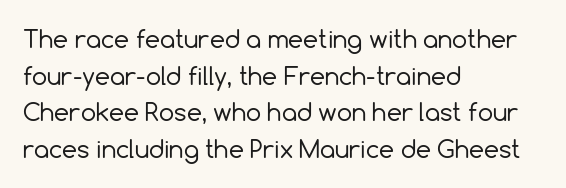
Q: Is the text bold? A: No.
Q: Is the text italic (slanted)? A: No, it is upright.
Q: Is the text underlined? A: No.
Q: How is the paragraph aligned? A: Left-aligned.
Q: Is the spacing between letters normal or unusually wide? A: Normal.
Q: Is the spacing between lines tight, normal or loose? A: Normal.
